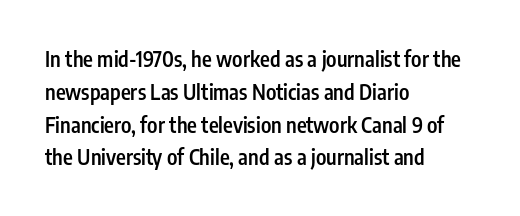
Q: Is the text bold? A: Semi-bold.
Q: Is the text italic (slanted)? A: No, it is upright.
Q: Is the text underlined? A: No.
Q: How is the paragraph aligned? A: Left-aligned.
Q: Is the spacing between letters normal or unusually wide? A: Normal.
Q: Is the spacing between lines tight, normal or loose? A: Normal.
